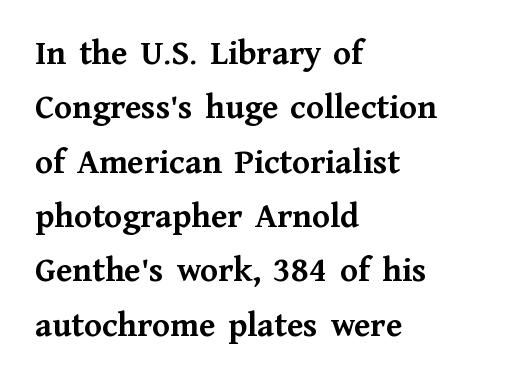
The image shows 36 px semibold serif type, upright; set left-aligned, normal line spacing (1.51x), normal letter spacing, not underlined; medium stroke contrast and a medium x-height.
